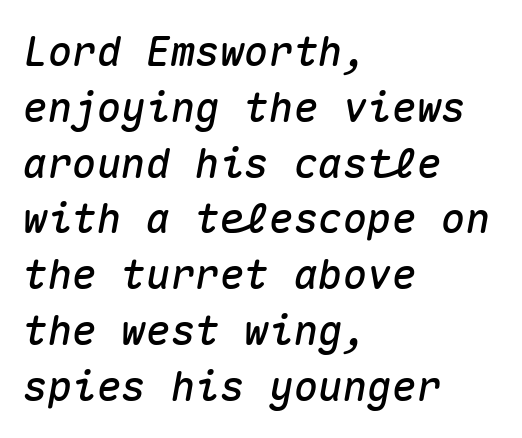
The image shows 41 px text type, italic (leaning right), monospaced; set left-aligned, normal line spacing (1.36x), normal letter spacing, not underlined; medium stroke contrast and a medium x-height.
